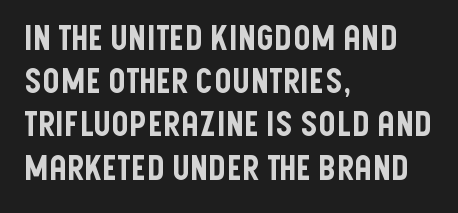
Typeset ragged right — the left edge is the straight one. Evenly set lines give the paragraph a standard silhouette. The specimen omits any rule beneath the text block's lines. The letters advance in unequal steps, a hallmark of proportional type. Serif or sans? Sans — the stroke terminals are bare.
